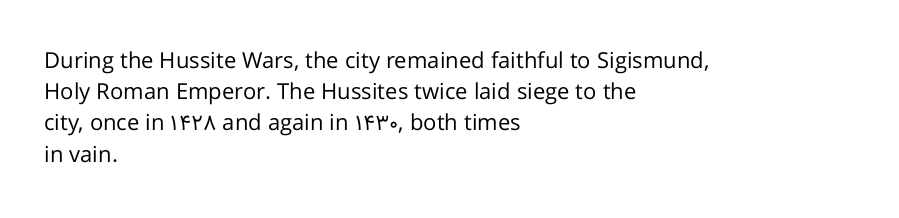
Q: Is the text bold? A: No.
Q: Is the text italic (slanted)? A: No, it is upright.
Q: Is the text underlined? A: No.
Q: How is the paragraph aligned? A: Left-aligned.
Q: Is the spacing between letters normal or unusually wide? A: Normal.
Q: Is the spacing between lines tight, normal or loose? A: Normal.
